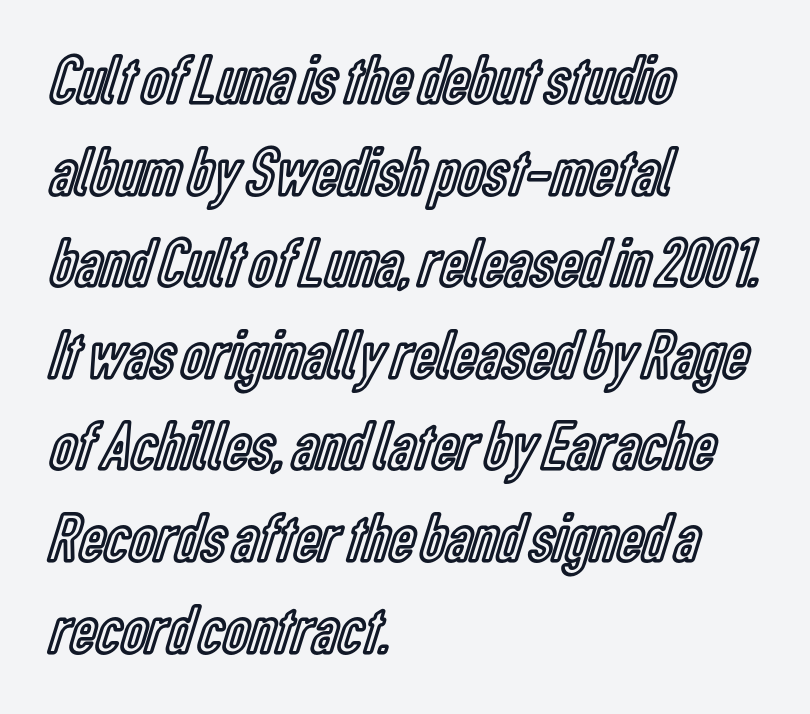
{"width": "condensed", "x_height": "medium", "monospaced": "no", "underline": "no", "align": "left", "line_spacing": "normal", "line_spacing_ratio": 1.29, "letter_spacing": "normal", "letter_spacing_em": 0.0, "glyph_px": 71}
